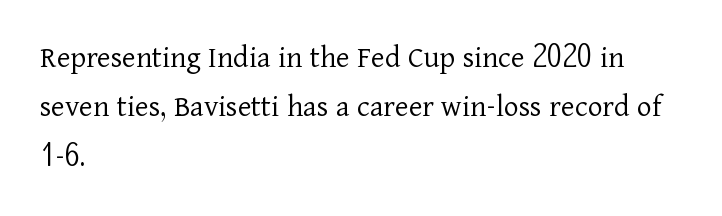
Q: Is the text bold? A: No.
Q: Is the text italic (slanted)? A: No, it is upright.
Q: Is the typeface a serif or a sans-serif typeface? A: Serif.
Q: Is the text underlined? A: No.
Q: How is the paragraph aligned? A: Left-aligned.
Q: Is the spacing between letters normal or unusually wide? A: Normal.
Q: Is the spacing between lines tight, normal or loose? A: Normal.
Q: Width (condensed, normal, or wide)? A: Normal.
Q: Stroke contrast? A: Low.
Q: x-height? A: Medium.
Q: Monospaced? A: No.
